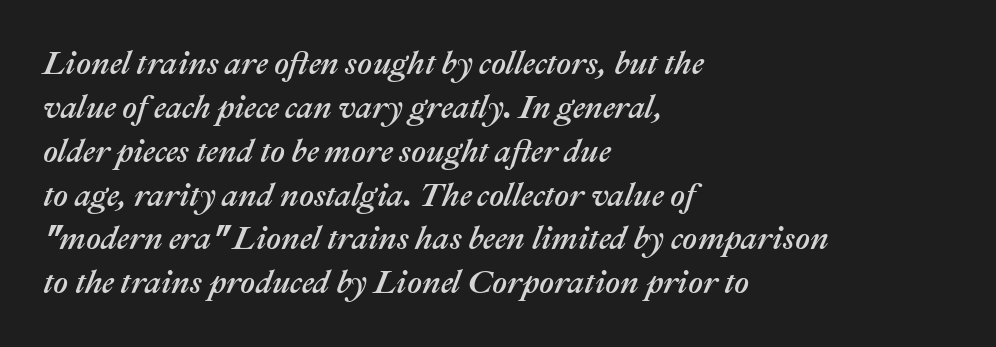
The image shows 32 px text type, italic (leaning right); set left-aligned, normal line spacing (1.37x), normal letter spacing, not underlined; medium stroke contrast and a medium x-height.
